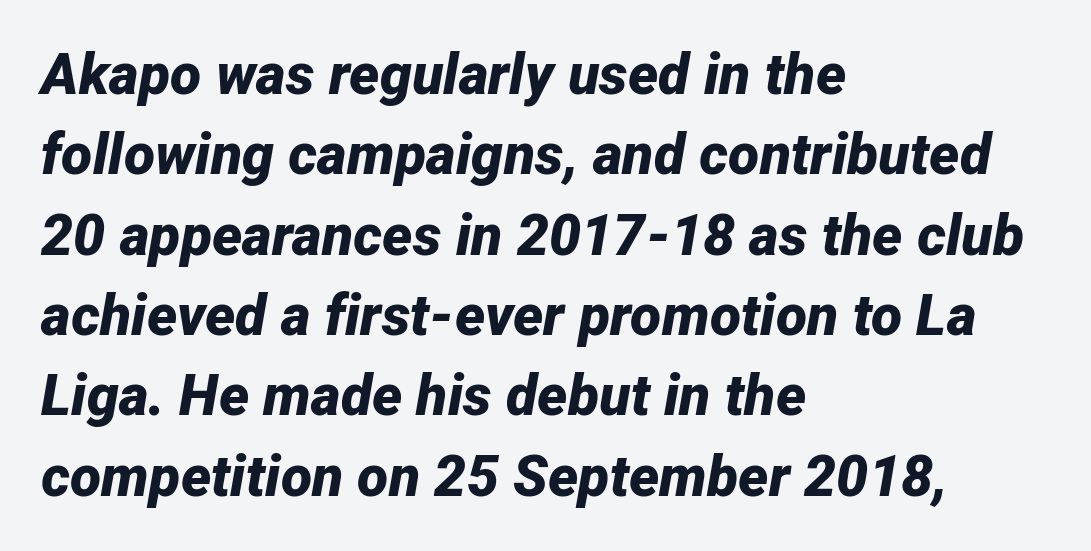
Students, observe: this is what conventionally led text looks like. Strong, thick strokes mark this as bold type. Each letter keeps its own natural width here, so spacing adapts to shape. Horizontal alignment here is leftward, the default for most running prose.
